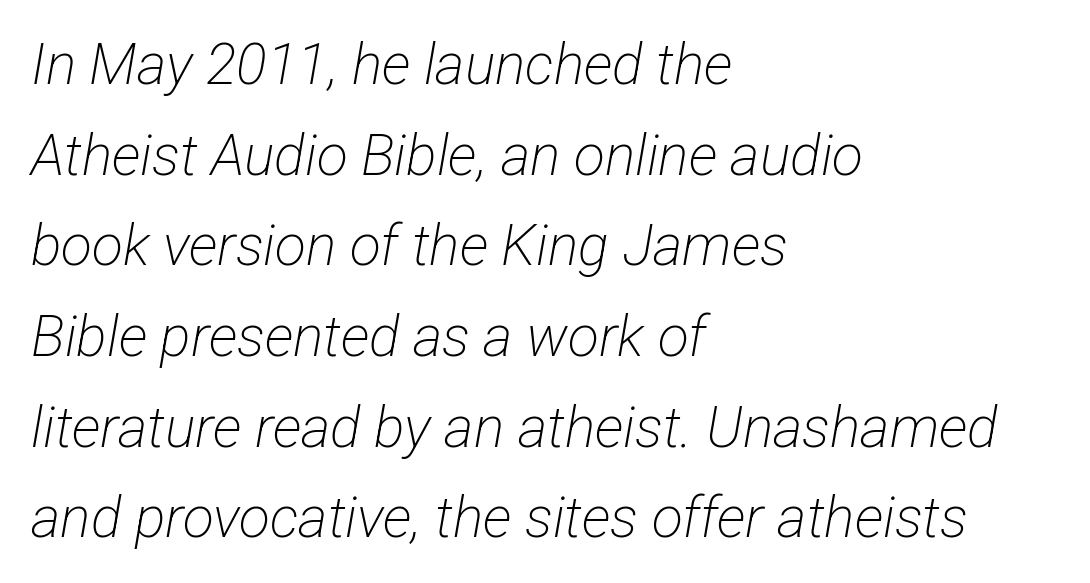
{"serif": "no", "bold": "no", "weight": "light", "width": "condensed", "stroke_contrast": "low", "x_height": "medium", "monospaced": "no", "underline": "no", "align": "left", "line_spacing": "normal", "line_spacing_ratio": 1.59, "letter_spacing": "normal", "letter_spacing_em": 0.0, "glyph_px": 57}
